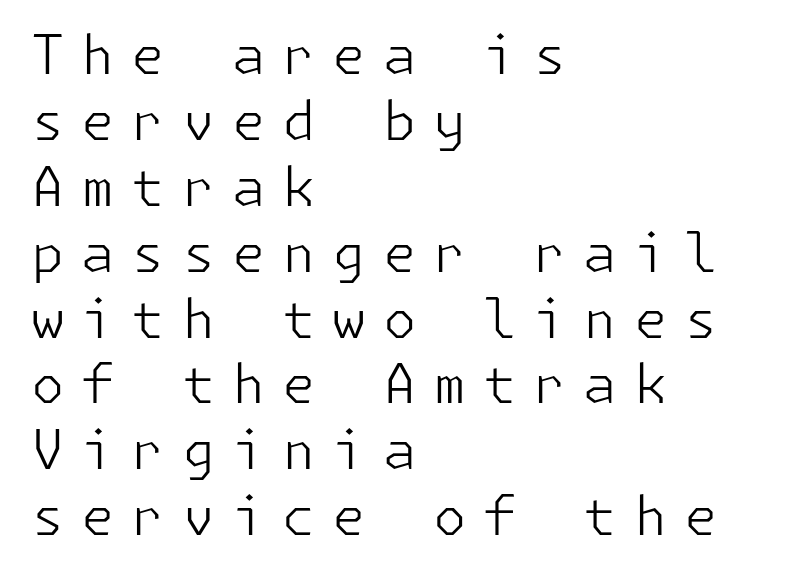
The image shows 54 px light sans-serif type, upright; set left-aligned, line spacing 1.22x, unusually wide letter spacing (+0.31 em), not underlined; low stroke contrast and a medium x-height.
